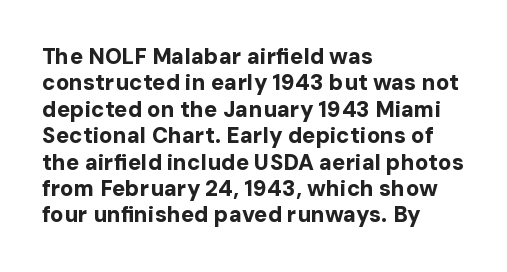
{"italic": "no", "bold": "yes", "underline": "no", "align": "left", "line_spacing_ratio": 1.2, "letter_spacing": "normal", "letter_spacing_em": 0.0, "glyph_px": 22}
